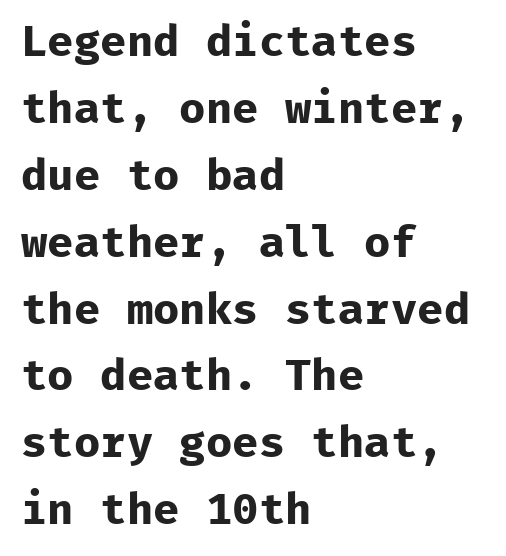
These lines keep a tight, regular rhythm from letter to letter. Are there feet on the stems? There aren't — it's a sans. A classic flush-left, rag-right setting is used for this passage. Ordinary non-slanted type is in use. Unmarked baselines from the first word to the last. The block of text has a typical density, with ordinary space between rows.
